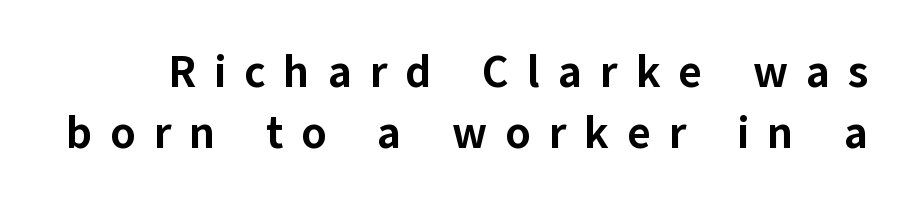
{"serif": "no", "italic": "no", "bold": "yes", "weight": "bold", "width": "normal", "stroke_contrast": "low", "x_height": "medium", "monospaced": "no", "underline": "no", "line_spacing": "normal", "line_spacing_ratio": 1.35, "letter_spacing": "wide", "letter_spacing_em": 0.4, "glyph_px": 45}
